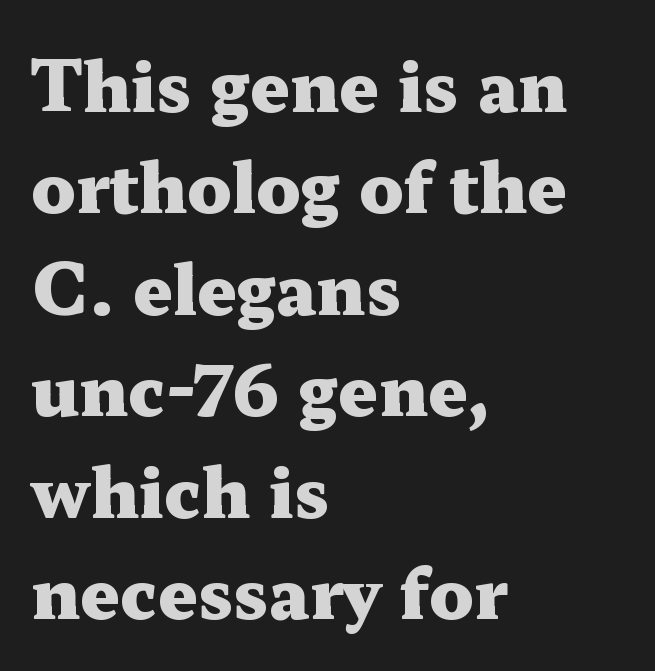
The image shows 69 px heavy, wide serif type, upright; set left-aligned, normal line spacing (1.47x), normal letter spacing, not underlined; medium stroke contrast and a medium x-height.
